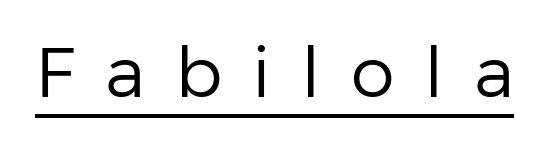
The image shows 70 px regular-weight sans-serif type, upright; set unusually wide letter spacing (+0.43 em), underlined; low stroke contrast and a medium x-height.
